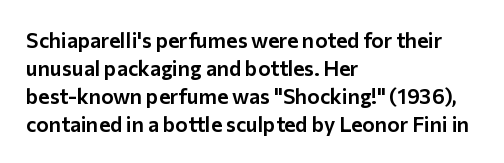
Q: Is the text italic (slanted)? A: No, it is upright.
Q: Is the text underlined? A: No.
Q: How is the paragraph aligned? A: Left-aligned.
Q: Is the spacing between letters normal or unusually wide? A: Normal.
Q: Is the spacing between lines tight, normal or loose? A: Normal.
